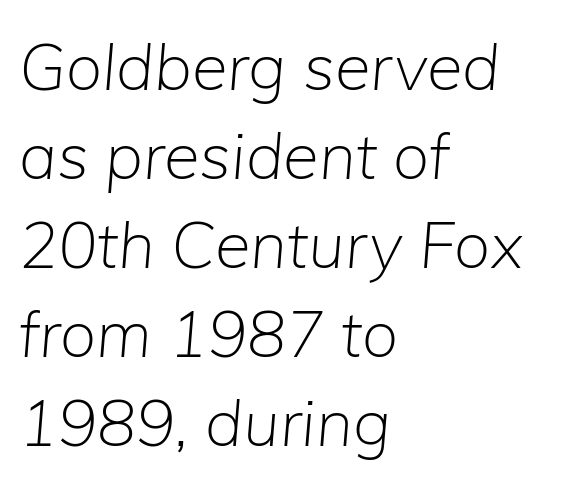
Between one letter and the next there's only the usual sliver of space. If you drew a line through each stem, it would be angled. What's the leading like? Ordinary, nothing unusual. Just letters on the line, the space beneath them empty.
